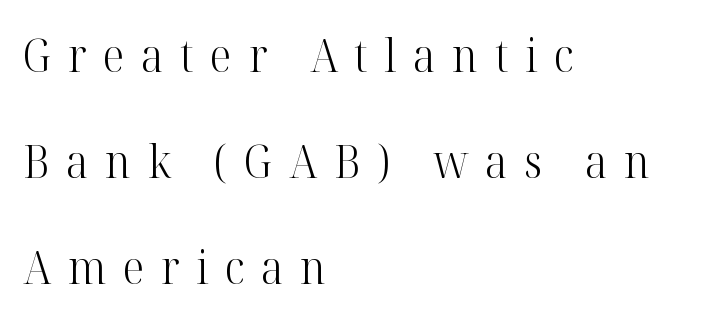
Q: Is the text bold? A: No.
Q: Is the text italic (slanted)? A: No, it is upright.
Q: Is the typeface a serif or a sans-serif typeface? A: Serif.
Q: Is the text underlined? A: No.
Q: How is the paragraph aligned? A: Left-aligned.
Q: Is the spacing between letters normal or unusually wide? A: Unusually wide.
Q: Is the spacing between lines tight, normal or loose? A: Loose.
Q: Width (condensed, normal, or wide)? A: Normal.
Q: Stroke contrast? A: High.
Q: x-height? A: Medium.
Q: Monospaced? A: No.
